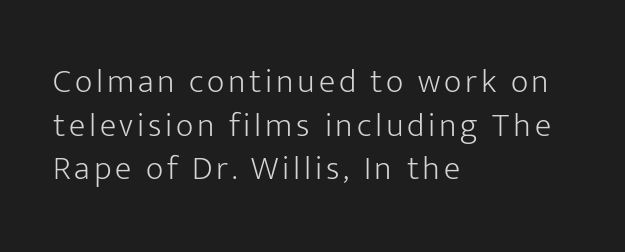
The glyphs in this specimen are sans serif. The strokes are not fattened; the text isn't bold. The space between consecutive lines is moderate. Style check: upright. Letters rest on an invisible, unmarked baseline. Do the characters align in a grid? No, the font is proportional.
